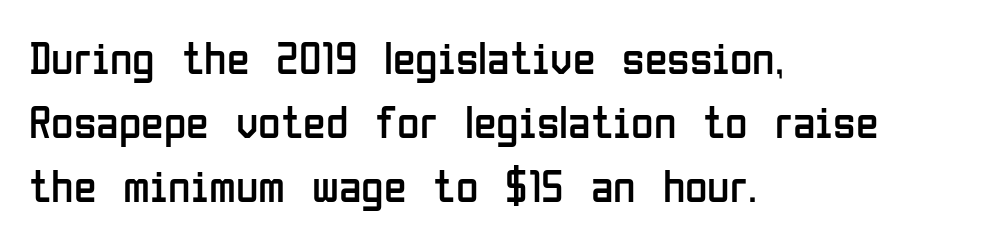
Spacing between characters is what you'd get straight out of the box. In terms of leading, this rendering sits right in the middle. Horizontally, the lines are justified to the leading edge only. Descenders hang freely into open space. Character widths vary here, with narrow letters taking less room than wide ones. Heaviness? Minimal to ordinary, like unemphasized prose.
